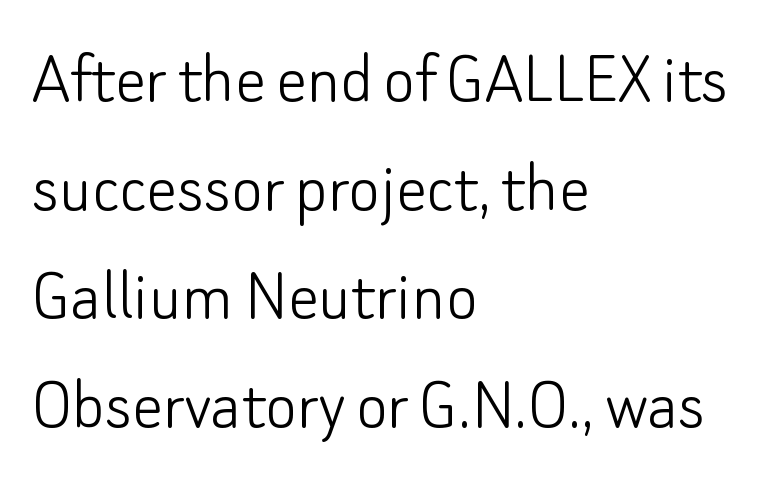
Spacing verdict: proportional, widths tailored to each character. Is the block centered? No — it sits flush against the left margin. These lines are composed in type without serifs. Stems and bowls with no extra thickness — not bold. The space between consecutive lines is moderate. A typesetter would call this zero additional tracking.
